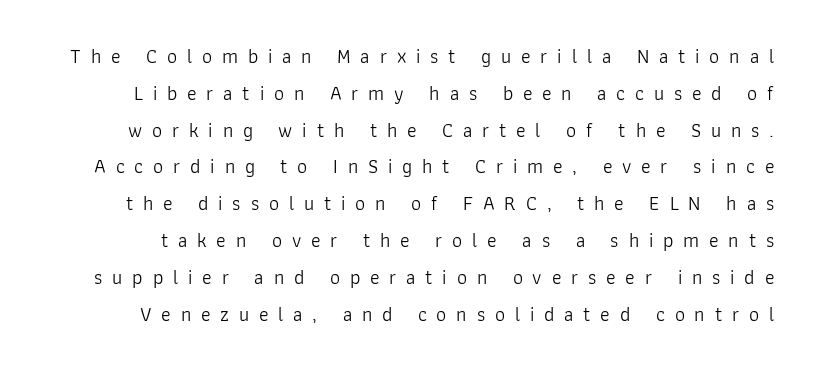
The image shows 20 px text type, upright; set line spacing 1.84x, unusually wide letter spacing (+0.49 em), not underlined.
